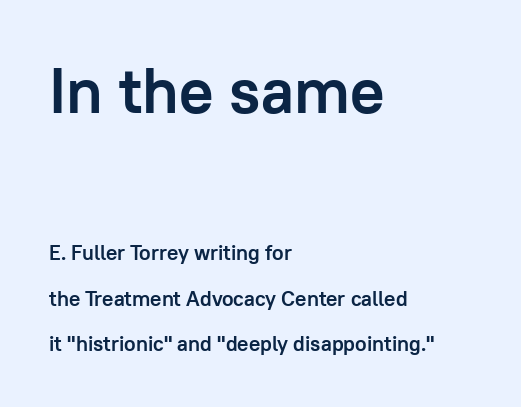
Regarding serifs, this sample does without them. A dark, heavy texture on the line: the type is bold. The block sitting higher on the canvas is the one with enlarged characters. Looks like regular typesetting: each glyph gets only the width it needs.
